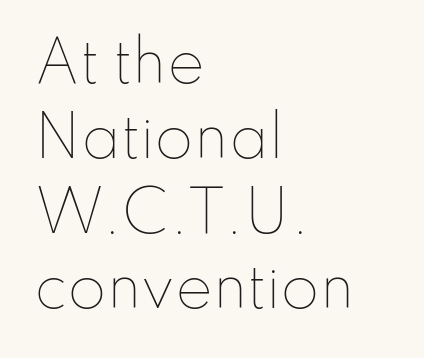
{"italic": "no", "bold": "no", "weight": "thin", "width": "normal", "stroke_contrast": "low", "x_height": "small", "monospaced": "no", "underline": "no", "align": "left", "line_spacing": "normal", "line_spacing_ratio": 1.34, "letter_spacing": "normal", "letter_spacing_em": 0.0, "glyph_px": 56}
